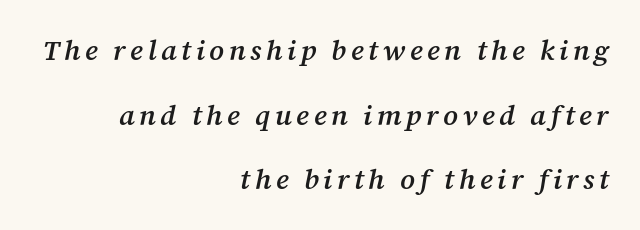
Casual observation: everything's shoved over to the right. Designer's note — italics engaged. What kind of face is this? One with serifs. Stems and bowls a touch heavier than normal — semibold. Just letters on the line, the space beneath them empty. Leading is clearly above the norm, producing a sparse column.
